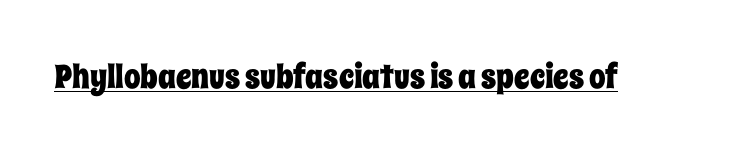
Q: Is the text italic (slanted)? A: No, it is upright.
Q: Is the text underlined? A: Yes.
Q: Is the spacing between letters normal or unusually wide? A: Normal.
Q: Width (condensed, normal, or wide)? A: Condensed.
Q: Stroke contrast? A: Low.
Q: x-height? A: Large.
Q: Monospaced? A: No.
